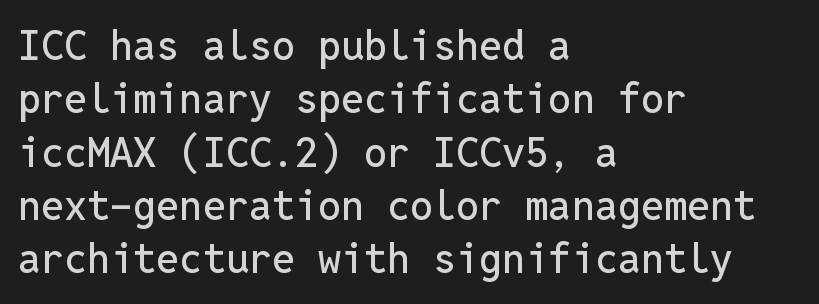
Think of a typewriter: that constant character pitch is what you see here. The typography opts for an upright posture over an oblique one. A student would call this left alignment; a typographer would say flush left, rag right. The leading is moderate, giving the passage an even texture. Lines of text with bare space underneath.
